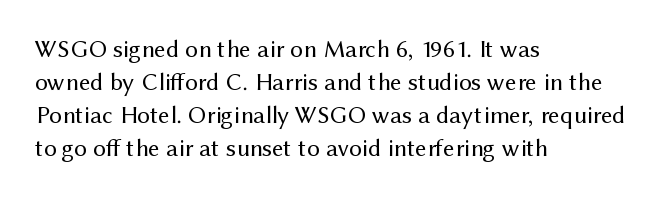
{"italic": "no", "bold": "no", "underline": "no", "align": "left", "line_spacing": "normal", "line_spacing_ratio": 1.32, "letter_spacing": "normal", "letter_spacing_em": 0.0, "glyph_px": 25}
